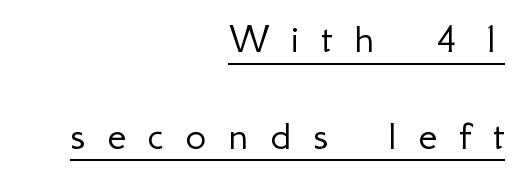
Q: Is the text bold? A: No.
Q: Is the text italic (slanted)? A: No, it is upright.
Q: Is the typeface a serif or a sans-serif typeface? A: Sans-serif.
Q: Is the text underlined? A: Yes.
Q: How is the paragraph aligned? A: Right-aligned.
Q: Is the spacing between letters normal or unusually wide? A: Unusually wide.
Q: Is the spacing between lines tight, normal or loose? A: Loose.
Q: Width (condensed, normal, or wide)? A: Normal.
Q: Stroke contrast? A: Low.
Q: x-height? A: Small.
Q: Monospaced? A: No.
